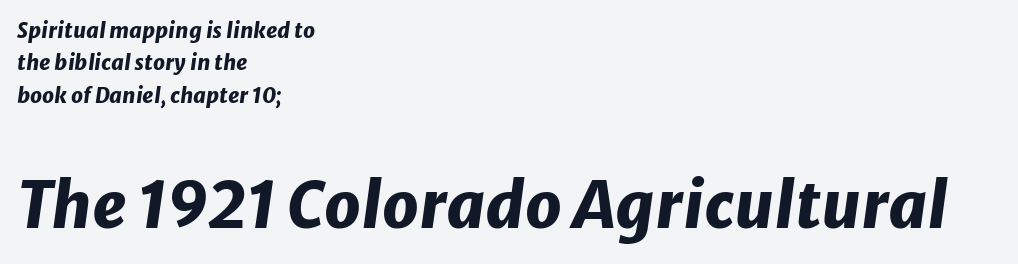
The image shows 64 px heavy type, italic (leaning right); set left-aligned, normal line spacing (1.54x), normal letter spacing, not underlined; the second (bottom) block is 3.05x larger; low stroke contrast and a medium x-height.
